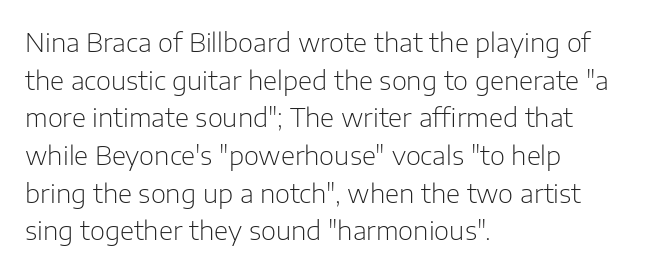
Q: Is the text bold? A: No.
Q: Is the text italic (slanted)? A: No, it is upright.
Q: Is the text underlined? A: No.
Q: How is the paragraph aligned? A: Left-aligned.
Q: Is the spacing between letters normal or unusually wide? A: Normal.
Q: Is the spacing between lines tight, normal or loose? A: Normal.
